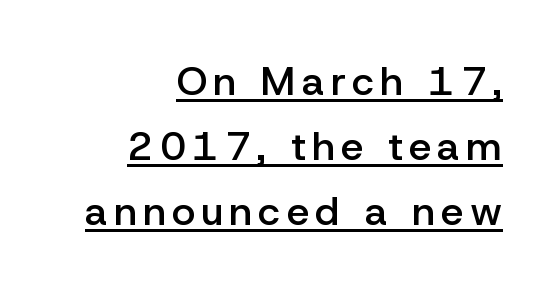
The specimen includes a rule beneath the text block's lines. Heft: intermediate — a semibold. This block has exactly the height ordinary leading produces. Character widths vary here, with narrow letters taking less room than wide ones. In terms of letterform style, serifs are entirely absent.
